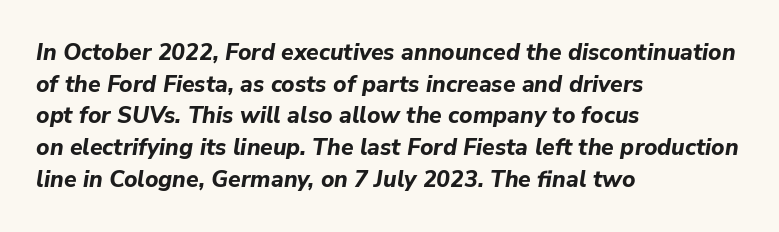
{"italic": "yes", "lean": "right", "slant_degrees": 9, "bold": "yes", "underline": "no", "align": "left", "line_spacing": "normal", "line_spacing_ratio": 1.38, "letter_spacing": "normal", "letter_spacing_em": 0.0, "glyph_px": 23}
